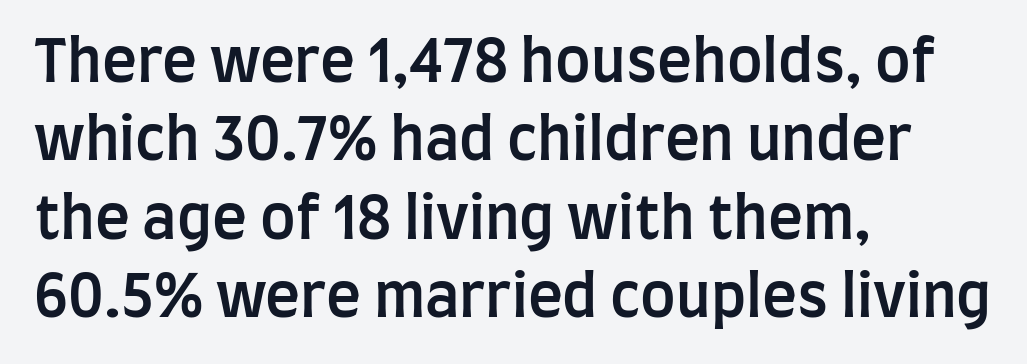
Think of a printed novel: that variable character pitch is what you see here. It's the straight-up-and-down kind of type. The characters display no serif detailing; their extremities are plain. Students, observe: this is what conventionally led text looks like. The ragged edge is on the right, which tells us the setting is flush left. Has an underline been added? It has not.
